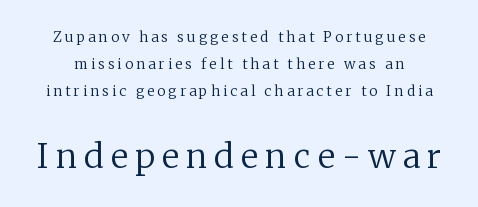
The image shows 33 px regular-weight serif type, upright; set loose line spacing (1.93x), unusually wide letter spacing (+0.23 em), not underlined; the second (bottom) block is 2.36x larger; low stroke contrast and a medium x-height.
